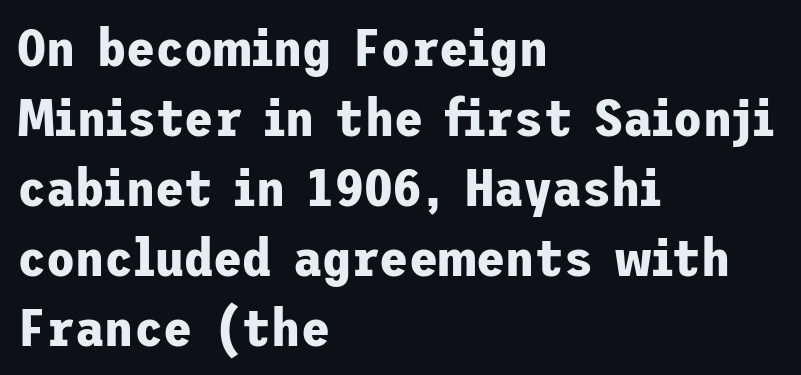
The lettering stays uniformly vertical, giving the passage a roman look. Caption: multi-line text, flush left, ragged right. Nobody drew a line under any word here. Compared with an ordinary text face, these strokes are far heavier — a full bold. There is no visible air inserted between adjacent glyphs. In terms of leading, this rendering sits right in the middle.
